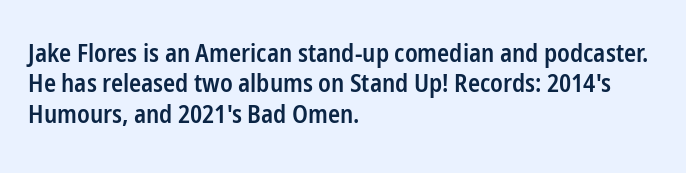
The image shows 25 px text type, upright; set left-aligned, line spacing 1.22x, normal letter spacing, not underlined.
